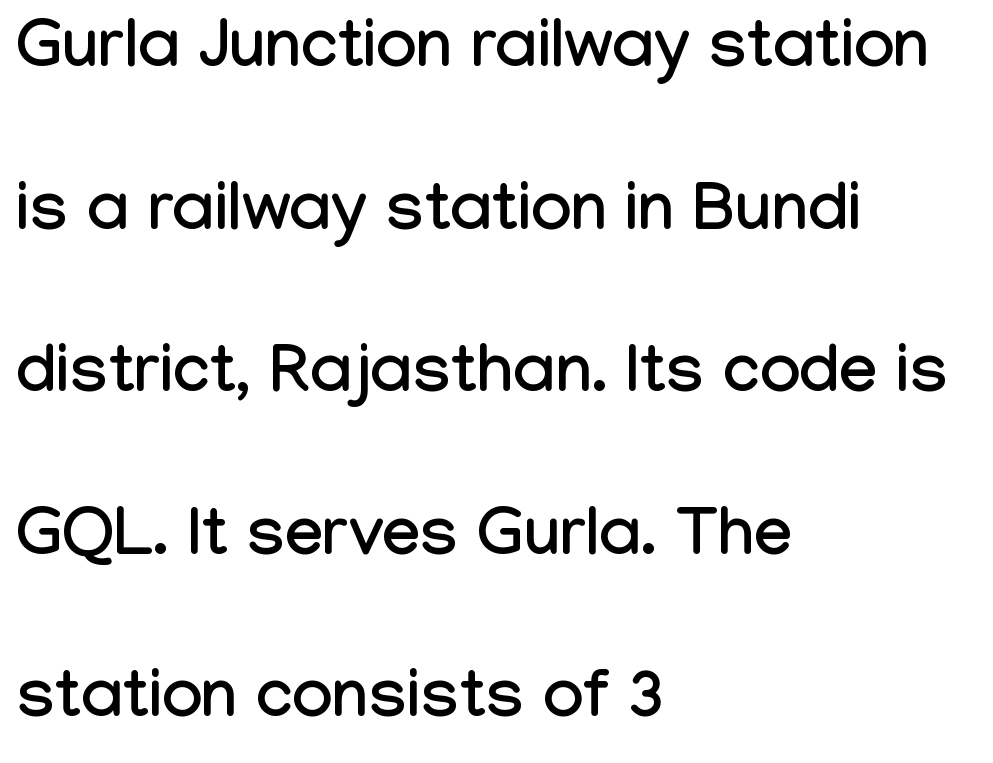
Whoever set this chose breathing room over compactness in the vertical rhythm. Nobody touched the tracking dial on this one. Rule under the text: the space is simply empty. Every row of glyphs begins at an identical x-position on the left. These lines are rendered in a variable-pitch font.
